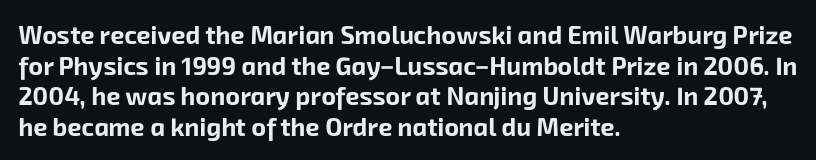
Standard letterfit; no display-style spreading of the glyphs. Only glyphs here, with clear space below each row. Is the block centered? No — it sits flush against the left margin. Typesetter's note: full bold, strokes at maximum text heaviness.
